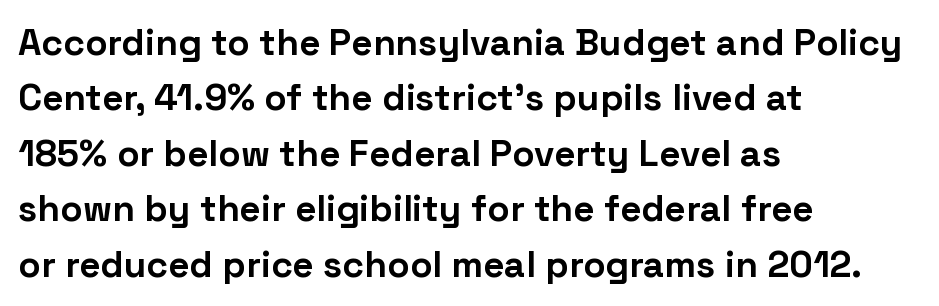
Q: Is the text bold? A: Yes.
Q: Is the text italic (slanted)? A: No, it is upright.
Q: Is the typeface a serif or a sans-serif typeface? A: Sans-serif.
Q: Is the text underlined? A: No.
Q: How is the paragraph aligned? A: Left-aligned.
Q: Is the spacing between letters normal or unusually wide? A: Normal.
Q: Is the spacing between lines tight, normal or loose? A: Normal.
Q: Width (condensed, normal, or wide)? A: Normal.
Q: Stroke contrast? A: Low.
Q: x-height? A: Medium.
Q: Monospaced? A: No.
